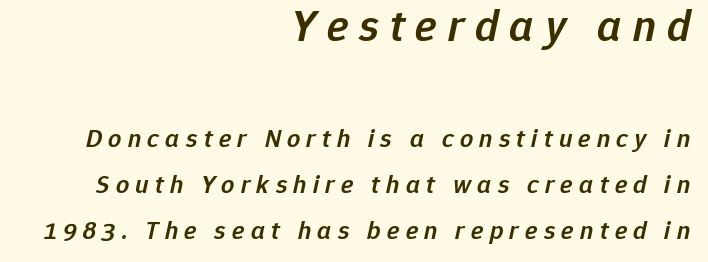
{"italic": "yes", "lean": "right", "slant_degrees": 12, "bold": "semi", "weight": "semibold", "width": "normal", "stroke_contrast": "low", "x_height": "medium", "monospaced": "no", "underline": "no", "align": "right", "line_spacing_ratio": 1.76, "letter_spacing": "wide", "letter_spacing_em": 0.24, "larger_block": "first", "size_ratio": 1.73, "glyph_px": 45}
